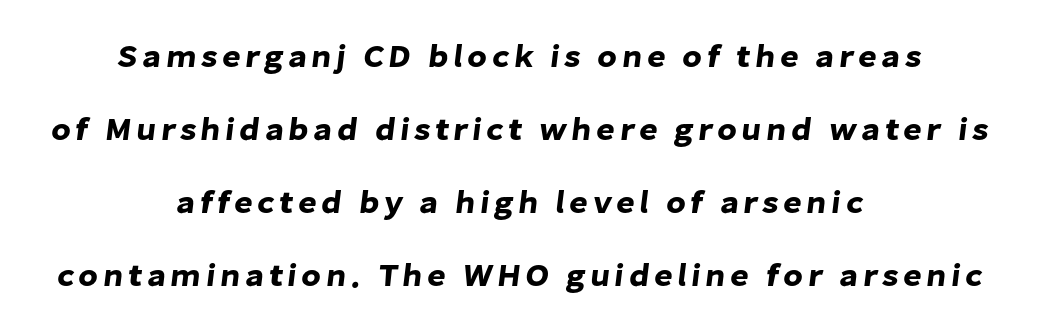
{"serif": "no", "width": "normal", "stroke_contrast": "low", "x_height": "medium", "monospaced": "no", "underline": "no", "align": "center", "line_spacing": "loose", "line_spacing_ratio": 2.28, "glyph_px": 32}
